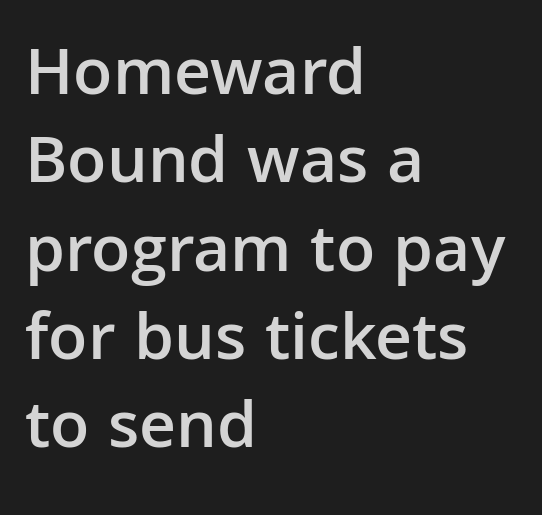
The typeface chosen for these lines omits serifs. Short and long lines alike share a common starting point at left. Nope, not italic — everything's standing straight. Each letter keeps its own natural width here, so spacing adapts to shape. The area under the type is left untouched. Semibold letterforms, between regular and bold.
